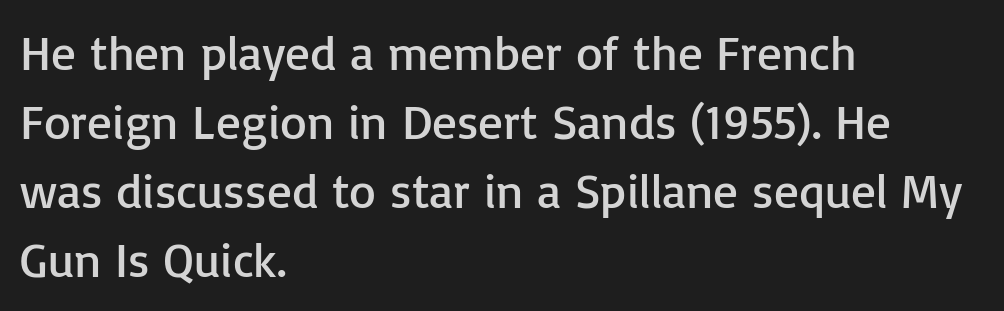
{"serif": "no", "italic": "no", "bold": "no", "weight": "regular", "width": "normal", "stroke_contrast": "low", "x_height": "medium", "monospaced": "no", "underline": "no", "align": "left", "line_spacing": "normal", "line_spacing_ratio": 1.41, "letter_spacing": "normal", "letter_spacing_em": 0.0, "glyph_px": 49}
